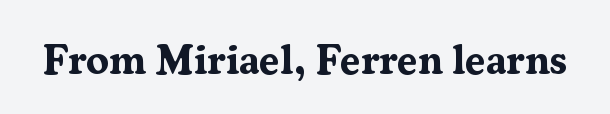
Q: Is the text bold? A: Yes.
Q: Is the text italic (slanted)? A: No, it is upright.
Q: Is the typeface a serif or a sans-serif typeface? A: Serif.
Q: Is the text underlined? A: No.
Q: Is the spacing between letters normal or unusually wide? A: Normal.
Q: Width (condensed, normal, or wide)? A: Normal.
Q: Stroke contrast? A: Medium.
Q: x-height? A: Medium.
Q: Monospaced? A: No.
